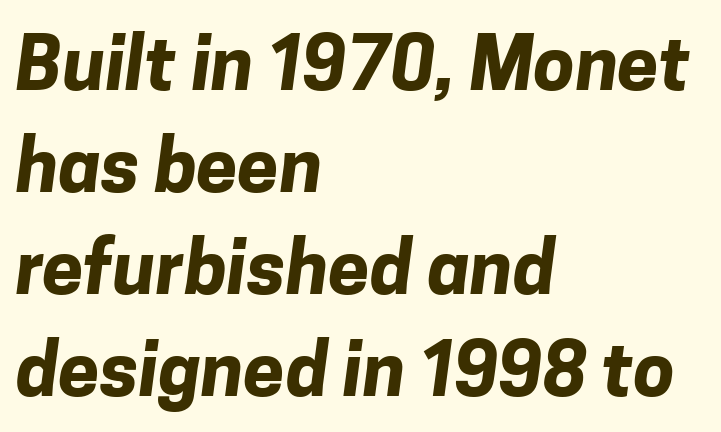
Q: Is the text bold? A: Yes.
Q: Is the typeface a serif or a sans-serif typeface? A: Sans-serif.
Q: Is the text underlined? A: No.
Q: How is the paragraph aligned? A: Left-aligned.
Q: Is the spacing between letters normal or unusually wide? A: Normal.
Q: Is the spacing between lines tight, normal or loose? A: Normal.
Q: Width (condensed, normal, or wide)? A: Normal.
Q: Stroke contrast? A: Low.
Q: x-height? A: Medium.
Q: Monospaced? A: No.
